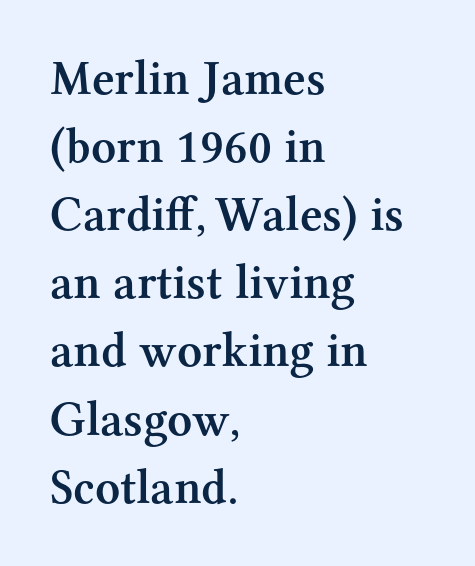
The image shows 49 px semibold serif type, upright; set left-aligned, normal line spacing (1.39x), normal letter spacing, not underlined; medium stroke contrast and a medium x-height.
